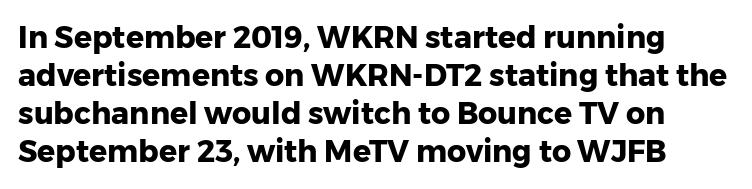
The typography opts for an upright posture over an oblique one. Thick stems and heavy bowls — unmistakably bold. The font family rendered here belongs to the sans-serif group. The rendering uses natural spacing where letterforms have individual widths.
